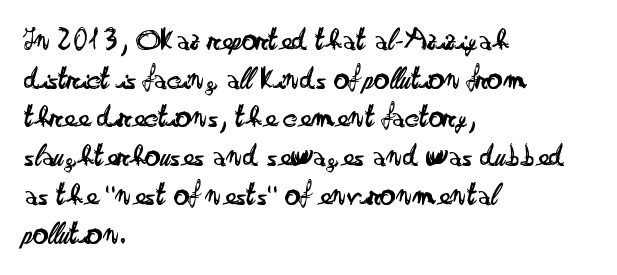
The image shows 31 px regular-weight, wide sans-serif type, upright; set left-aligned, normal line spacing (1.25x), normal letter spacing, not underlined; low stroke contrast and a small x-height.
